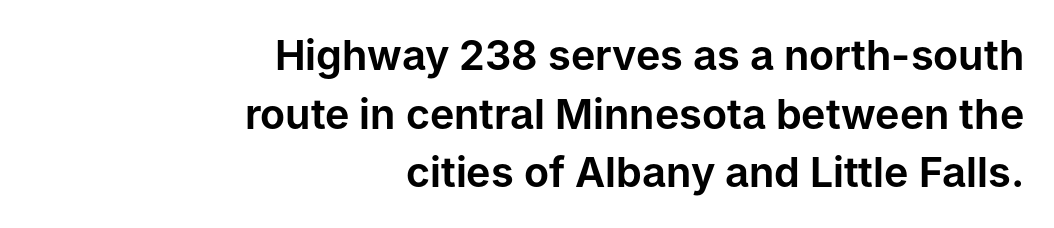
The image shows 41 px sans-serif type, upright; set right-aligned, normal line spacing (1.43x), normal letter spacing, not underlined; low stroke contrast and a medium x-height.
